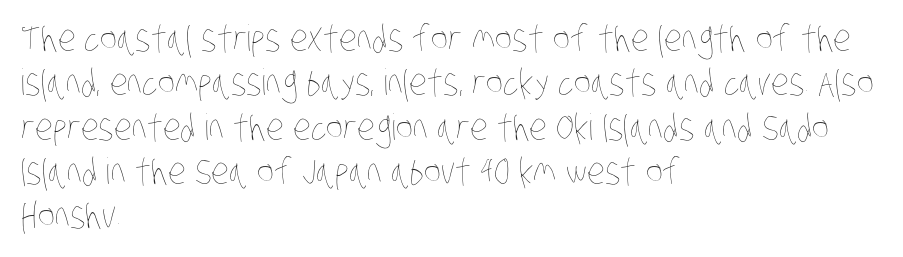
Q: Is the text bold? A: No.
Q: Is the text underlined? A: No.
Q: How is the paragraph aligned? A: Left-aligned.
Q: Is the spacing between letters normal or unusually wide? A: Normal.
Q: Width (condensed, normal, or wide)? A: Condensed.
Q: Stroke contrast? A: Low.
Q: x-height? A: Large.
Q: Monospaced? A: No.
